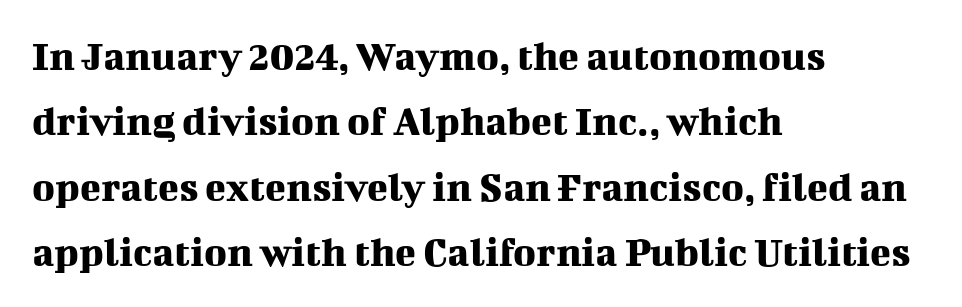
Note the varied advance widths — an 'i' is clearly narrower than an 'm'. Is this a sans? No — the strokes have serifs. Reading down the block, your eye returns to a fixed left position each line. Standard letterfit; no display-style spreading of the glyphs. Vertical spacing — default. Ascenders rise straight up at ninety degrees.
